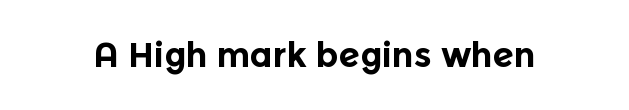
The font family rendered here belongs to the sans-serif group. Does extra space separate the letters? No, they use regular spacing. The type sits square on the baseline with zero lean. Pretty heavy lettering here — definitely bold. This sample has the flowing, uneven cadence of proportional lettering.
